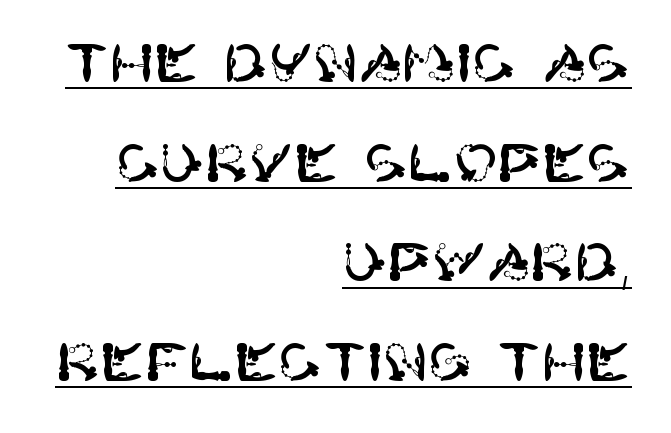
Q: Is the text italic (slanted)? A: No, it is upright.
Q: Is the typeface a serif or a sans-serif typeface? A: Sans-serif.
Q: Is the text underlined? A: Yes.
Q: How is the paragraph aligned? A: Right-aligned.
Q: Is the spacing between letters normal or unusually wide? A: Normal.
Q: Width (condensed, normal, or wide)? A: Normal.
Q: Stroke contrast? A: High.
Q: x-height? A: Large.
